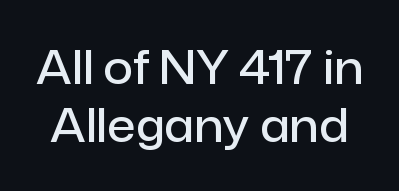
Vertically, the passage feels balanced, rows spaced as you'd expect. Ordinary non-slanted type is in use. This sample uses a sans-serif face. Do the characters align in a grid? No, the font is proportional. Check under the words: just untouched page. Look at the stroke-to-counter ratio: somewhat heavy, a semibold.
